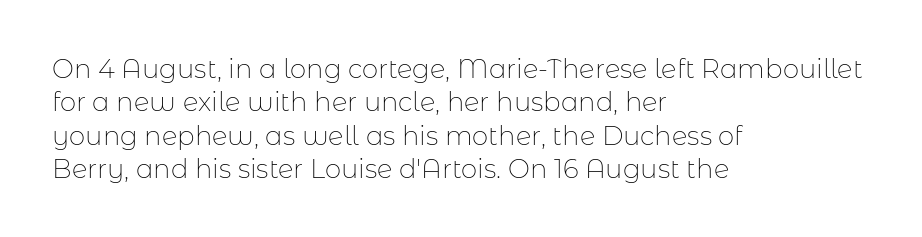
Q: Is the text bold? A: No.
Q: Is the text italic (slanted)? A: No, it is upright.
Q: Is the text underlined? A: No.
Q: How is the paragraph aligned? A: Left-aligned.
Q: Is the spacing between letters normal or unusually wide? A: Normal.
Q: Is the spacing between lines tight, normal or loose? A: Normal.
